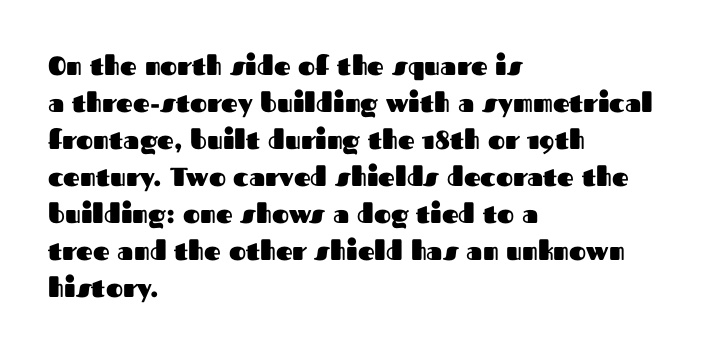
The image shows 26 px bold type, upright; set left-aligned, normal line spacing (1.42x), normal letter spacing, not underlined.
